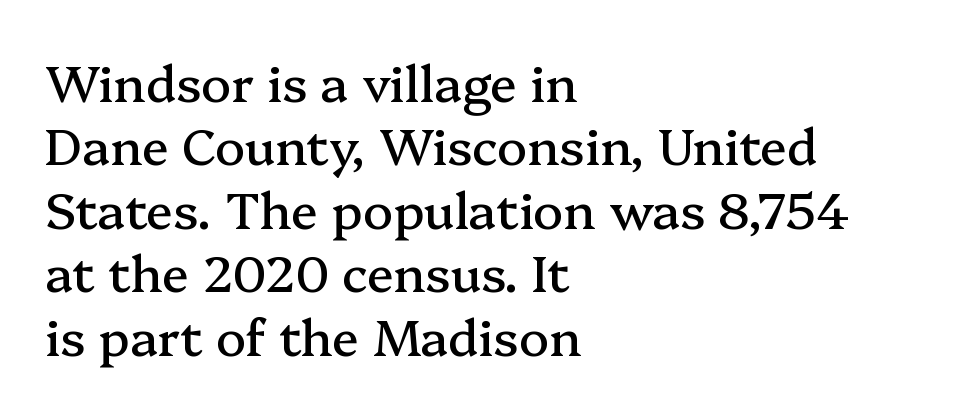
Q: Is the text italic (slanted)? A: No, it is upright.
Q: Is the typeface a serif or a sans-serif typeface? A: Serif.
Q: Is the text underlined? A: No.
Q: How is the paragraph aligned? A: Left-aligned.
Q: Is the spacing between letters normal or unusually wide? A: Normal.
Q: Is the spacing between lines tight, normal or loose? A: Normal.
Q: Width (condensed, normal, or wide)? A: Normal.
Q: Stroke contrast? A: Medium.
Q: x-height? A: Medium.
Q: Monospaced? A: No.
